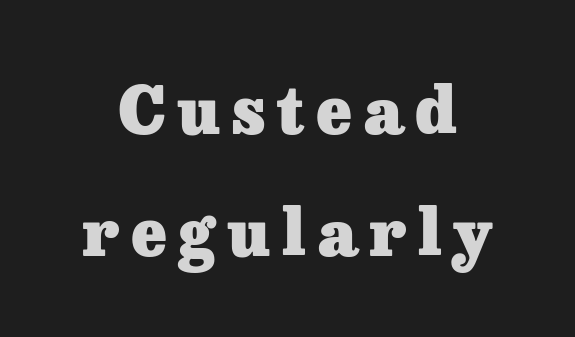
Here the designer chose a conventional face with non-uniform glyph widths. How heavy is the stroke? Heavy — this is a bold. Serif or sans? Serif — the stroke terminals have little feet. Ordinary non-slanted type is in use.
